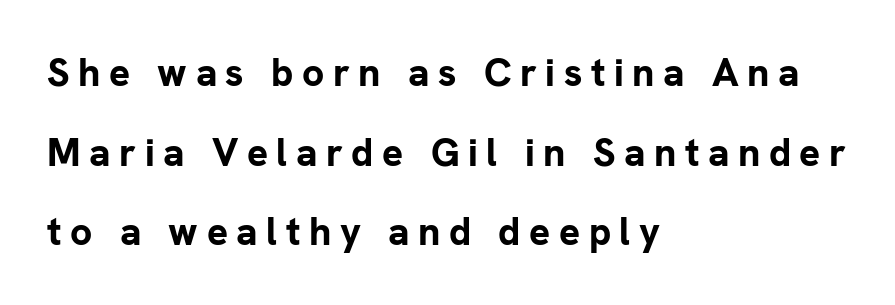
Q: Is the text bold? A: Yes.
Q: Is the text italic (slanted)? A: No, it is upright.
Q: Is the typeface a serif or a sans-serif typeface? A: Sans-serif.
Q: Is the text underlined? A: No.
Q: How is the paragraph aligned? A: Left-aligned.
Q: Is the spacing between letters normal or unusually wide? A: Unusually wide.
Q: Is the spacing between lines tight, normal or loose? A: Loose.
Q: Width (condensed, normal, or wide)? A: Normal.
Q: Stroke contrast? A: Low.
Q: x-height? A: Medium.
Q: Monospaced? A: No.
